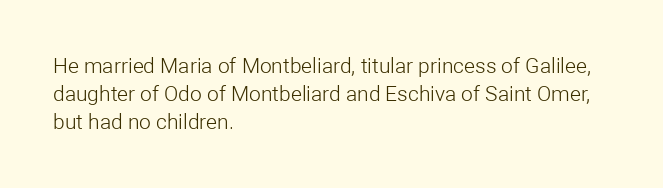
Q: Is the text bold? A: No.
Q: Is the text italic (slanted)? A: No, it is upright.
Q: Is the text underlined? A: No.
Q: How is the paragraph aligned? A: Left-aligned.
Q: Is the spacing between letters normal or unusually wide? A: Normal.
Q: Is the spacing between lines tight, normal or loose? A: Normal.
